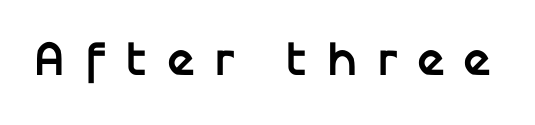
{"serif": "no", "italic": "no", "bold": "yes", "weight": "semibold", "width": "normal", "stroke_contrast": "low", "x_height": "medium", "monospaced": "no", "underline": "no", "letter_spacing": "wide", "letter_spacing_em": 0.38, "glyph_px": 49}
